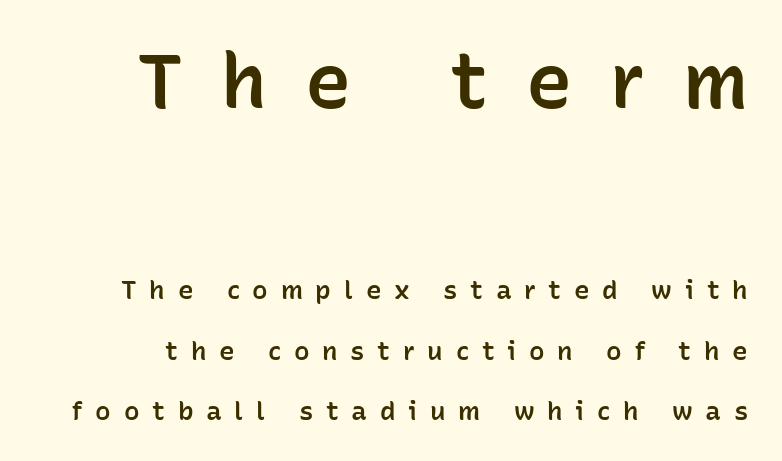
The image shows 77 px semibold sans-serif type, upright; set loose line spacing (2.32x), unusually wide letter spacing (+0.49 em), not underlined; the first (top) block is 2.96x larger; low stroke contrast and a medium x-height.
